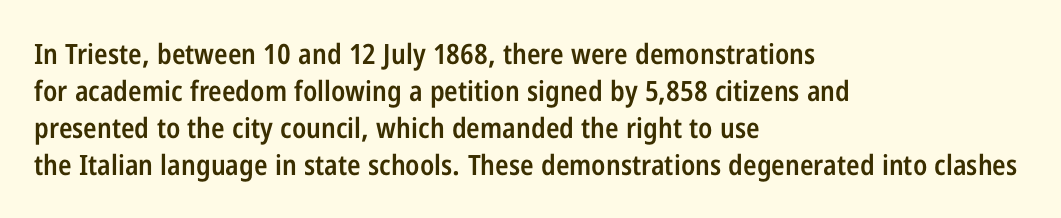
The image shows 28 px semibold, condensed sans-serif type, upright; set left-aligned, normal line spacing (1.32x), normal letter spacing, not underlined; low stroke contrast and a medium x-height.
